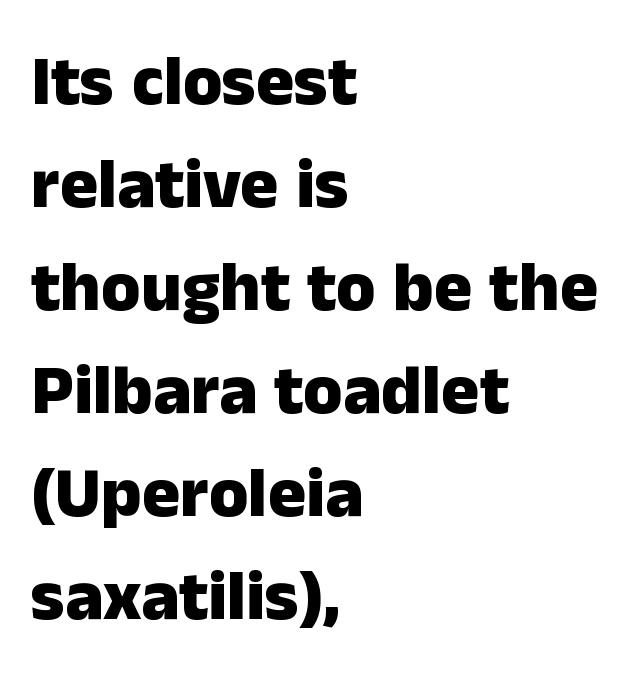
Notice how the stems are strictly vertical — no italics here. In terms of leading, this rendering sits right in the middle. In terms of letterspacing, this is plain default setting. The typeface chosen for these lines omits serifs.
